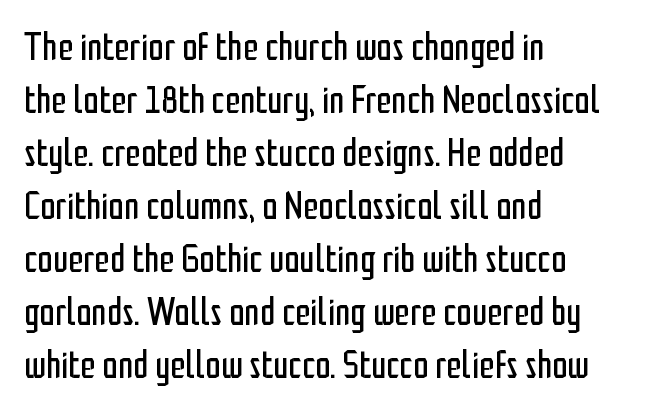
Q: Is the text bold? A: No.
Q: Is the text italic (slanted)? A: No, it is upright.
Q: Is the typeface a serif or a sans-serif typeface? A: Sans-serif.
Q: Is the text underlined? A: No.
Q: How is the paragraph aligned? A: Left-aligned.
Q: Is the spacing between letters normal or unusually wide? A: Normal.
Q: Is the spacing between lines tight, normal or loose? A: Normal.
Q: Width (condensed, normal, or wide)? A: Condensed.
Q: Stroke contrast? A: Low.
Q: x-height? A: Medium.
Q: Monospaced? A: No.
